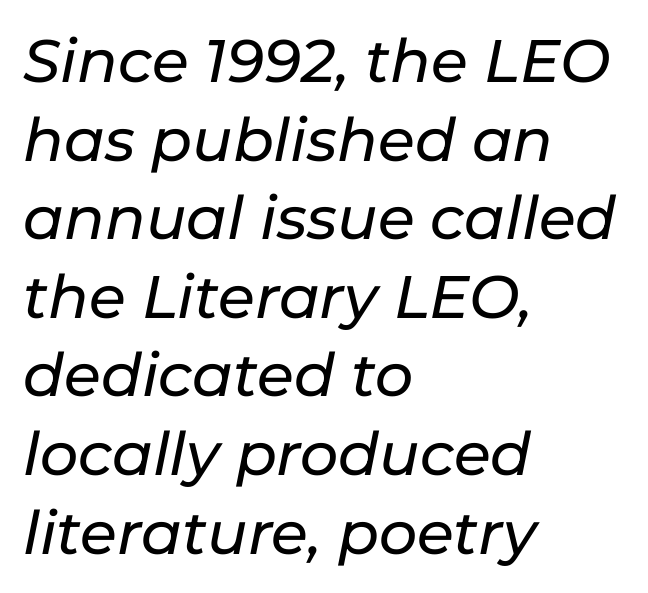
The image shows 60 px text type, italic (leaning right); set left-aligned, normal line spacing (1.31x), normal letter spacing, not underlined; low stroke contrast and a medium x-height.
